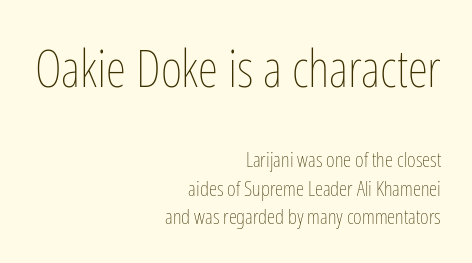
The image shows 52 px thin, condensed type, upright; set right-aligned, normal line spacing (1.37x), normal letter spacing, not underlined; the first (top) block is 2.48x larger; low stroke contrast and a medium x-height.
